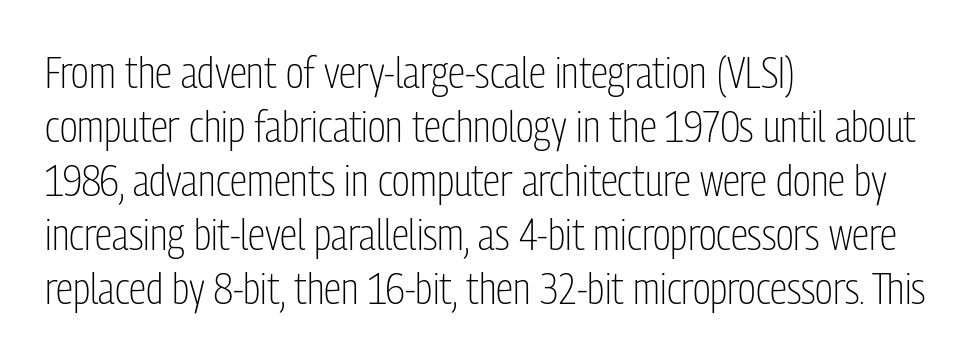
The image shows 44 px light, condensed sans-serif type, upright; set left-aligned, line spacing 1.23x, normal letter spacing, not underlined; low stroke contrast and a medium x-height.
